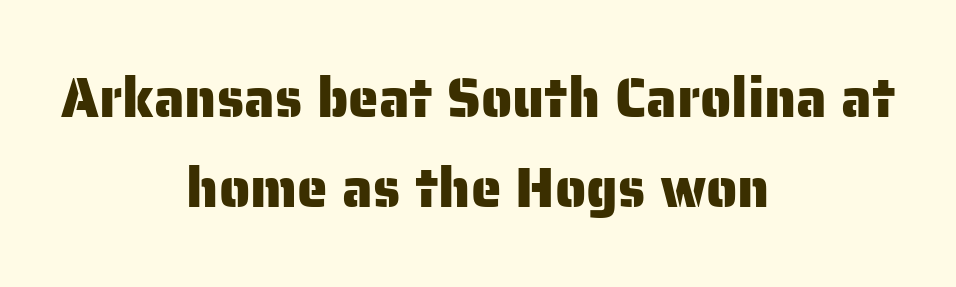
Short and long lines alike share a common midpoint. Is there much room between lines? A standard amount, neither cramped nor airy. Default kerning and tracking; the words read as compact shapes. Typographically, this falls in the sans-serif category. Descenders are the only things crossing below the line.
